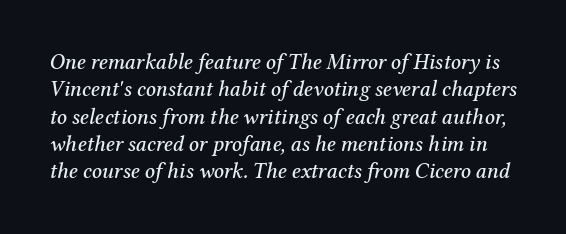
The image shows 22 px text type, italic (leaning right); set line spacing 1.24x, normal letter spacing, not underlined.
